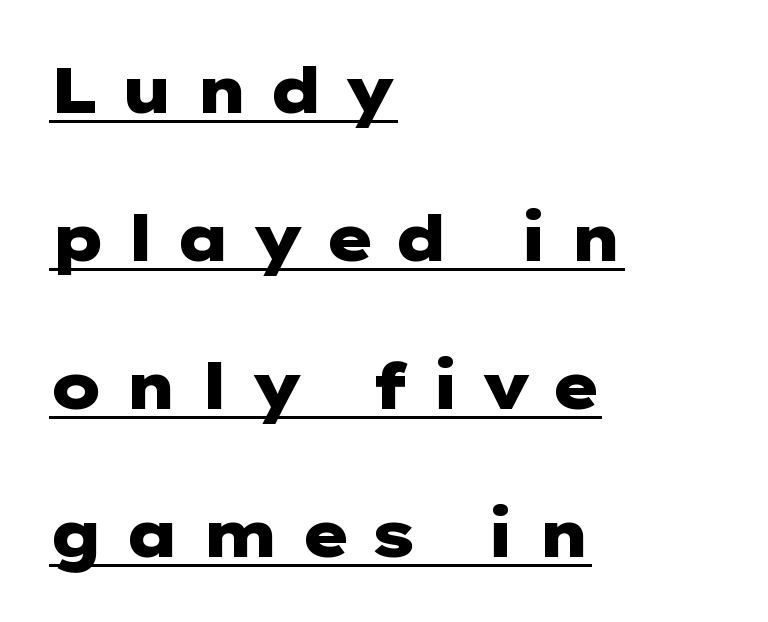
{"serif": "no", "italic": "no", "bold": "yes", "weight": "heavy", "width": "wide", "stroke_contrast": "low", "x_height": "medium", "underline": "yes", "align": "left", "line_spacing": "loose", "line_spacing_ratio": 2.31, "letter_spacing": "wide", "letter_spacing_em": 0.3, "glyph_px": 64}
